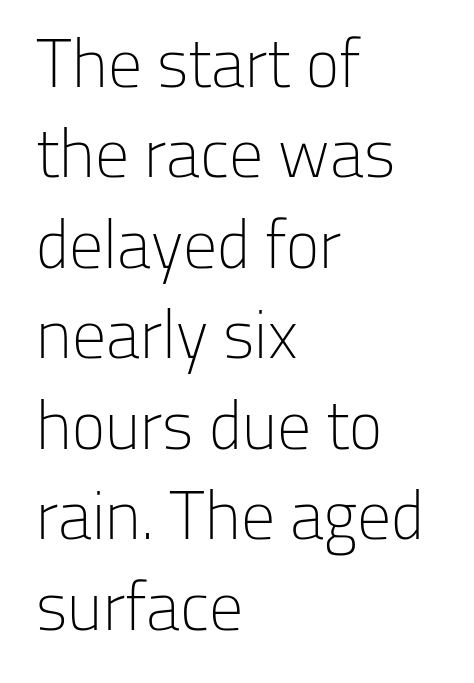
The image shows 68 px light sans-serif type, upright; set left-aligned, normal line spacing (1.33x), normal letter spacing, not underlined; low stroke contrast and a medium x-height.
